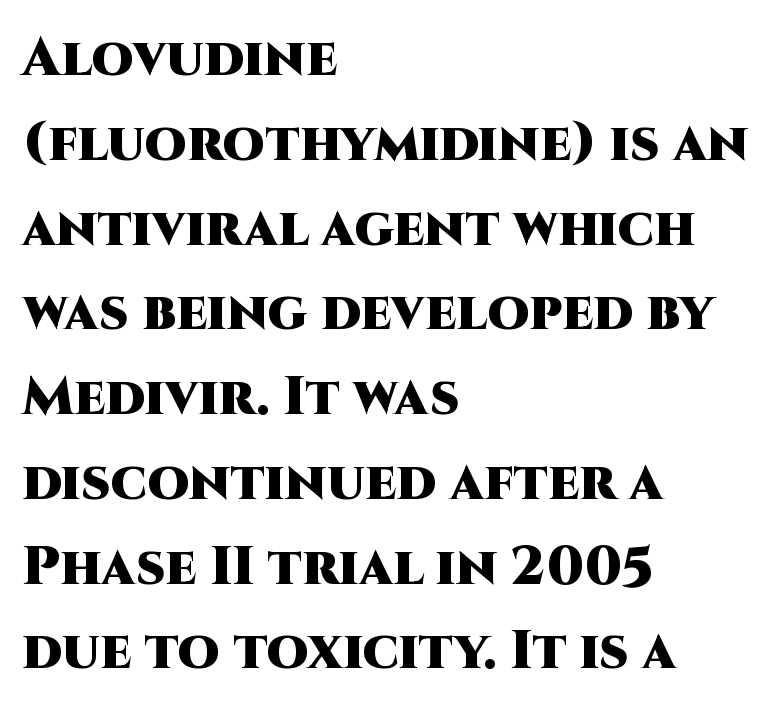
This block has exactly the height ordinary leading produces. How heavy is the stroke? Heavy — this is a bold. Character widths vary here, with narrow letters taking less room than wide ones. The area under the type is left untouched. The characters display no serif detailing; their extremities are plain.
